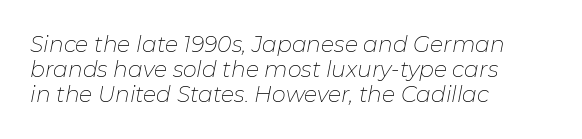
The image shows 22 px text type, italic (leaning right); set left-aligned, tight line spacing (1.14x), normal letter spacing, not underlined.
